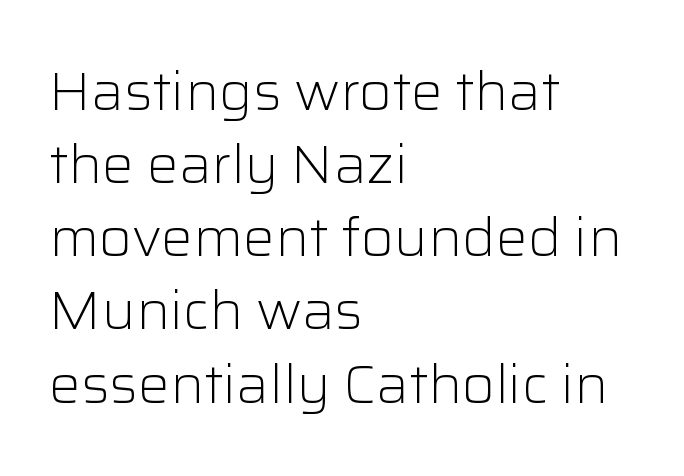
The image shows 53 px light sans-serif type, upright; set left-aligned, normal line spacing (1.38x), normal letter spacing, not underlined; low stroke contrast and a medium x-height.
